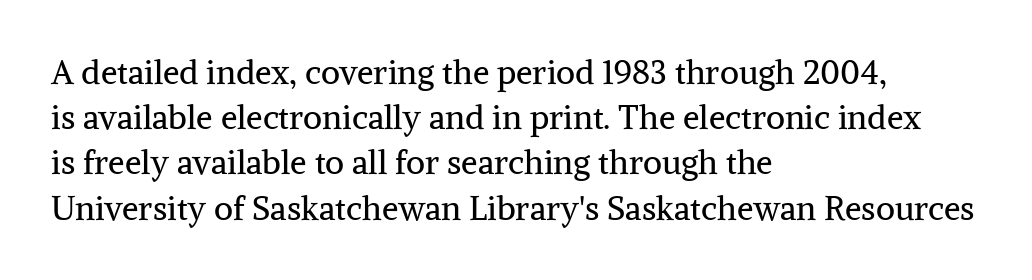
Q: Is the text bold? A: No.
Q: Is the text italic (slanted)? A: No, it is upright.
Q: Is the typeface a serif or a sans-serif typeface? A: Serif.
Q: Is the text underlined? A: No.
Q: How is the paragraph aligned? A: Left-aligned.
Q: Is the spacing between letters normal or unusually wide? A: Normal.
Q: Is the spacing between lines tight, normal or loose? A: Normal.
Q: Width (condensed, normal, or wide)? A: Normal.
Q: Stroke contrast? A: Medium.
Q: x-height? A: Medium.
Q: Monospaced? A: No.
